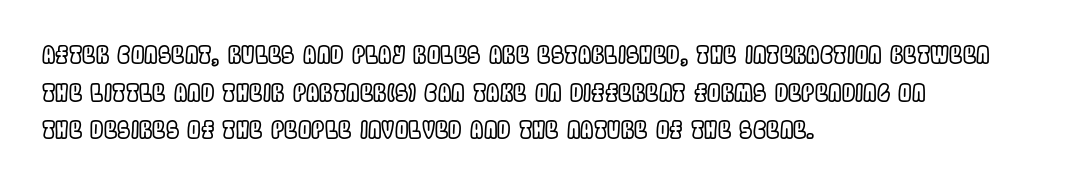
Students, observe: this is what conventionally led text looks like. When letters stand straight like this, we call the style roman or upright. Horizontally, the lines are justified to the leading edge only. The type is set solid horizontally, with unmodified tracking. The baseline area is clear.
